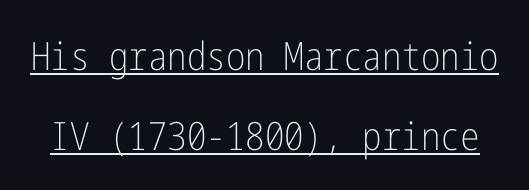
{"serif": "no", "italic": "no", "bold": "no", "weight": "light", "width": "condensed", "stroke_contrast": "low", "x_height": "medium", "underline": "yes", "line_spacing": "loose", "line_spacing_ratio": 2.05, "letter_spacing": "normal", "letter_spacing_em": 0.0, "glyph_px": 39}
